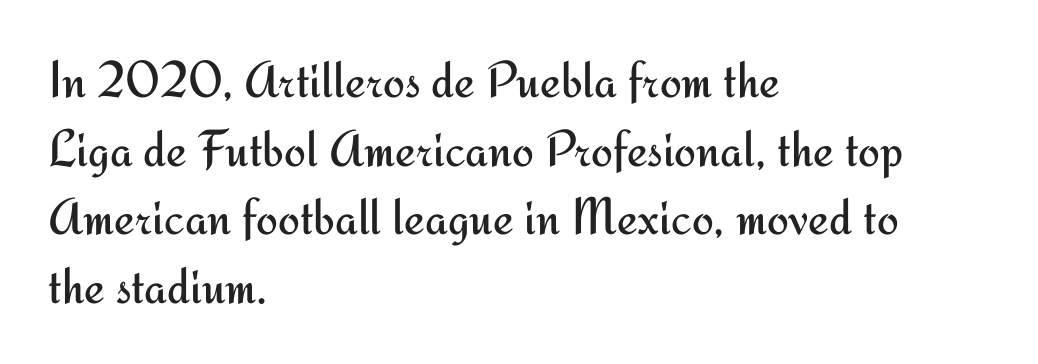
{"serif": "no", "italic": "no", "bold": "no", "weight": "regular", "width": "normal", "stroke_contrast": "medium", "x_height": "small", "monospaced": "no", "underline": "no", "align": "left", "line_spacing": "normal", "line_spacing_ratio": 1.32, "letter_spacing": "normal", "letter_spacing_em": 0.0, "glyph_px": 52}
